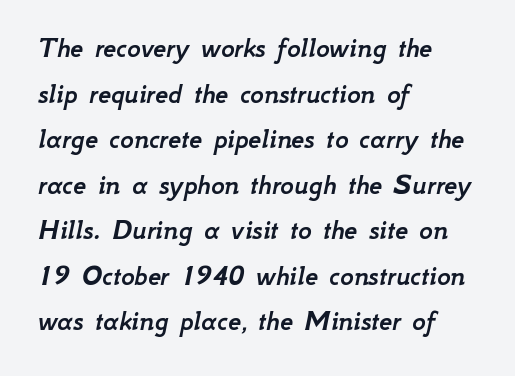
{"italic": "yes", "lean": "right", "slant_degrees": 12, "width": "normal", "stroke_contrast": "low", "x_height": "small", "monospaced": "no", "underline": "no", "align": "left", "line_spacing": "normal", "line_spacing_ratio": 1.57, "letter_spacing": "normal", "letter_spacing_em": 0.0, "glyph_px": 29}
